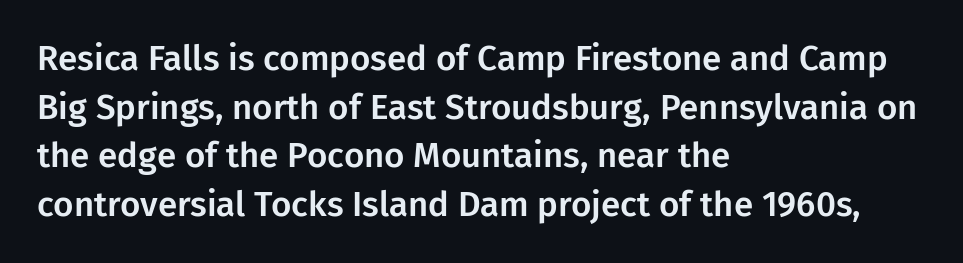
Q: Is the text italic (slanted)? A: No, it is upright.
Q: Is the typeface a serif or a sans-serif typeface? A: Sans-serif.
Q: Is the text underlined? A: No.
Q: How is the paragraph aligned? A: Left-aligned.
Q: Is the spacing between letters normal or unusually wide? A: Normal.
Q: Is the spacing between lines tight, normal or loose? A: Normal.
Q: Width (condensed, normal, or wide)? A: Normal.
Q: Stroke contrast? A: Low.
Q: x-height? A: Medium.
Q: Monospaced? A: No.
